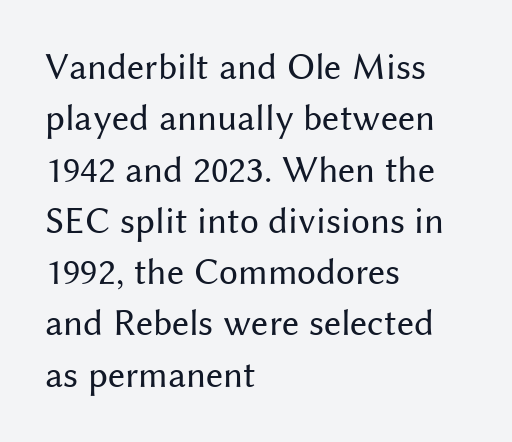
The image shows 38 px regular-weight sans-serif type, upright; set left-aligned, normal line spacing (1.35x), normal letter spacing, not underlined; medium stroke contrast and a medium x-height.
